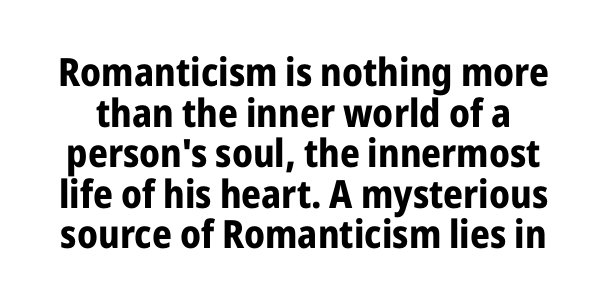
The image shows 39 px bold, condensed sans-serif type, upright; set tight line spacing (1.04x), normal letter spacing, not underlined; low stroke contrast and a medium x-height.
